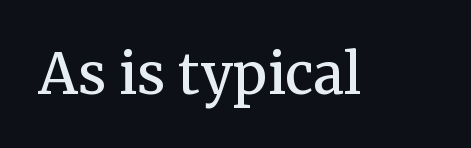
{"serif": "yes", "italic": "no", "bold": "semi", "weight": "semibold", "width": "normal", "stroke_contrast": "medium", "x_height": "medium", "monospaced": "no", "underline": "no", "letter_spacing": "normal", "letter_spacing_em": 0.0, "glyph_px": 56}
